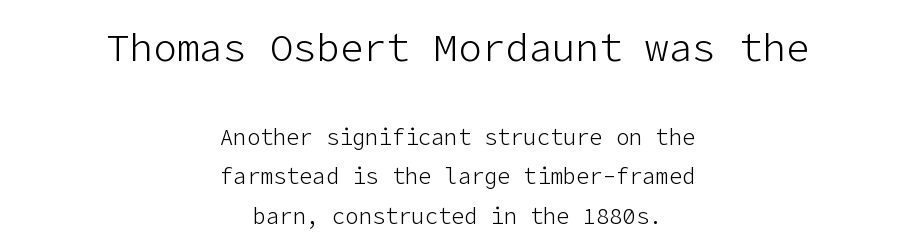
Q: Is the text bold? A: No.
Q: Is the text italic (slanted)? A: No, it is upright.
Q: Is the typeface a serif or a sans-serif typeface? A: Sans-serif.
Q: Is the text underlined? A: No.
Q: How is the paragraph aligned? A: Centered.
Q: Is the spacing between letters normal or unusually wide? A: Normal.
Q: Which block of text is set in a larger size, the first (top) or the second (bottom)? A: The first (top) one.
Q: Width (condensed, normal, or wide)? A: Normal.
Q: Stroke contrast? A: Low.
Q: x-height? A: Medium.
